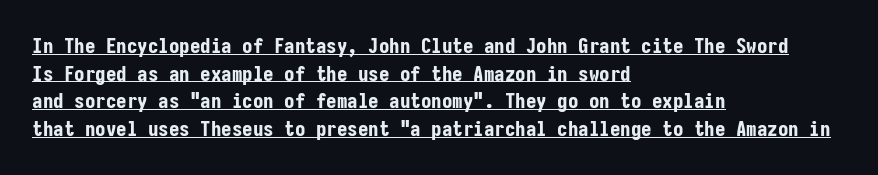
The image shows 21 px bold type, upright; set left-aligned, normal line spacing (1.32x), normal letter spacing, underlined.
